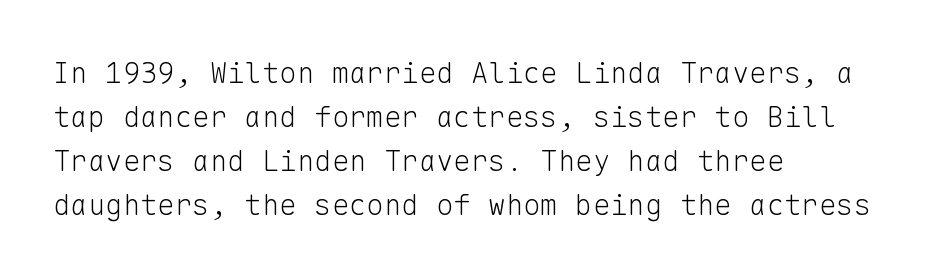
The image shows 29 px light sans-serif type, upright, monospaced; set left-aligned, normal line spacing (1.52x), normal letter spacing, not underlined; low stroke contrast and a medium x-height.
